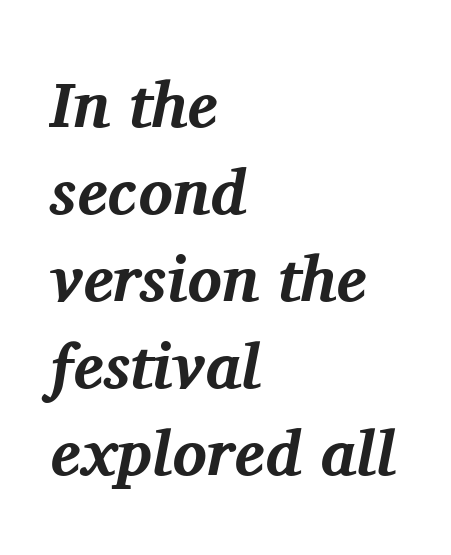
Q: Is the text bold? A: Yes.
Q: Is the text italic (slanted)? A: Yes, it leans right by about 11 degrees.
Q: Is the typeface a serif or a sans-serif typeface? A: Serif.
Q: Is the text underlined? A: No.
Q: How is the paragraph aligned? A: Left-aligned.
Q: Is the spacing between letters normal or unusually wide? A: Normal.
Q: Is the spacing between lines tight, normal or loose? A: Normal.
Q: Width (condensed, normal, or wide)? A: Normal.
Q: Stroke contrast? A: Medium.
Q: x-height? A: Medium.
Q: Monospaced? A: No.
